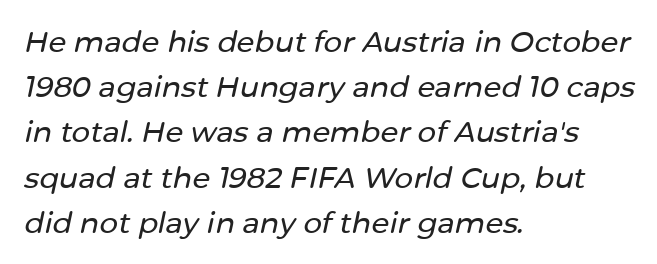
Q: Is the text italic (slanted)? A: Yes, it leans right by about 12 degrees.
Q: Is the text underlined? A: No.
Q: How is the paragraph aligned? A: Left-aligned.
Q: Is the spacing between letters normal or unusually wide? A: Normal.
Q: Is the spacing between lines tight, normal or loose? A: Normal.
Q: Width (condensed, normal, or wide)? A: Normal.
Q: Stroke contrast? A: Low.
Q: x-height? A: Medium.
Q: Monospaced? A: No.
